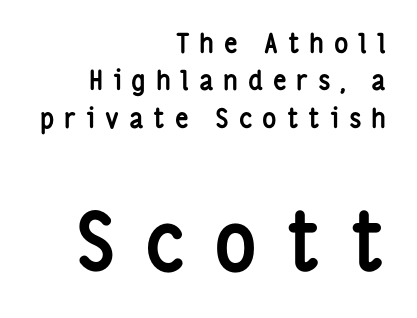
The image shows 80 px semibold, condensed sans-serif type, upright; set right-aligned, normal line spacing (1.38x), unusually wide letter spacing (+0.36 em), not underlined; the second (bottom) block is 2.96x larger; low stroke contrast and a medium x-height.
